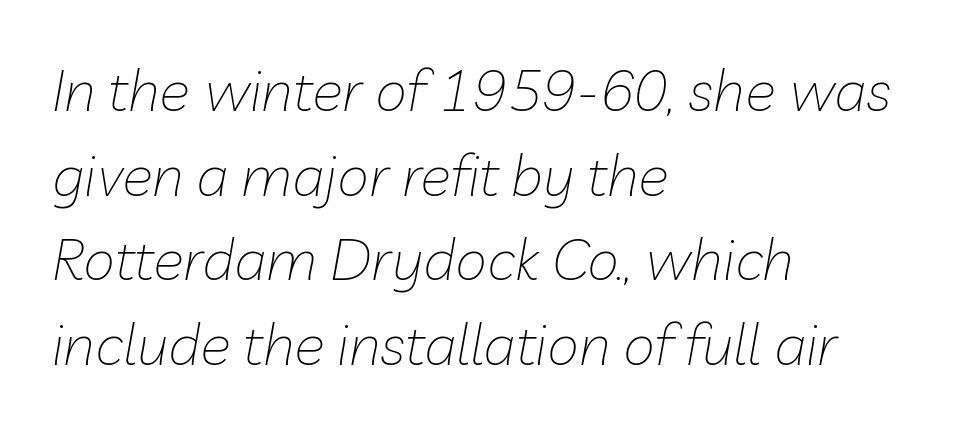
Q: Is the text bold? A: No.
Q: Is the text italic (slanted)? A: Yes, it leans right by about 10 degrees.
Q: Is the text underlined? A: No.
Q: How is the paragraph aligned? A: Left-aligned.
Q: Is the spacing between letters normal or unusually wide? A: Normal.
Q: Is the spacing between lines tight, normal or loose? A: Normal.
Q: Width (condensed, normal, or wide)? A: Normal.
Q: Stroke contrast? A: Low.
Q: x-height? A: Medium.
Q: Monospaced? A: No.
